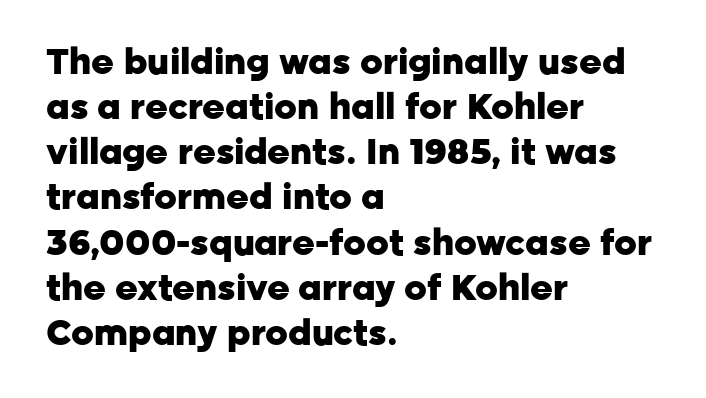
Caption: standard tracking, unaltered. No feet cap the strokes, marking this as sans-serif type. You can tell it's not italic because the verticals are truly vertical. Is the type bold? Yes — the strokes are clearly thick and heavy.
